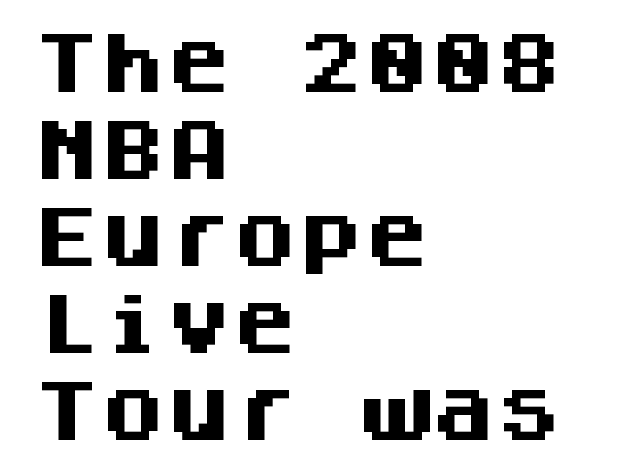
These lines are set flush left with a ragged right edge. This sample has the even, mechanical cadence of fixed-width lettering. A sans-serif font was chosen for this passage. Vertical strokes here are truly vertical. Regarding leading, the lines here are spaced in the standard way.
